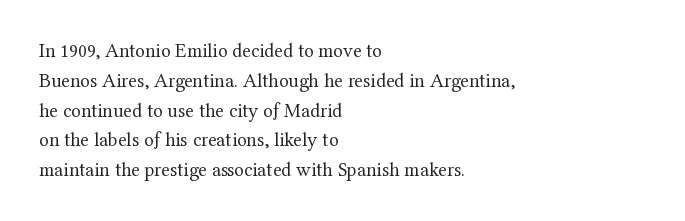
{"italic": "no", "bold": "no", "underline": "no", "align": "left", "line_spacing": "normal", "line_spacing_ratio": 1.49, "letter_spacing": "normal", "letter_spacing_em": 0.0, "glyph_px": 20}
